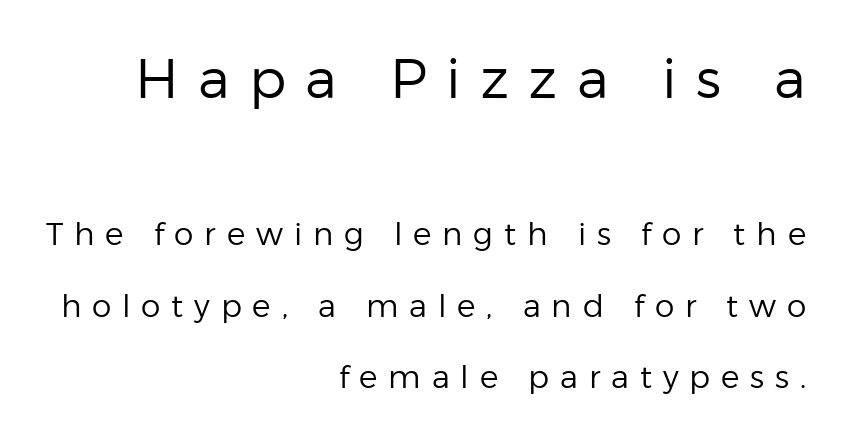
{"serif": "no", "italic": "no", "bold": "no", "weight": "regular", "width": "normal", "stroke_contrast": "low", "x_height": "medium", "monospaced": "no", "underline": "no", "align": "right", "line_spacing": "loose", "line_spacing_ratio": 2.31, "letter_spacing": "wide", "letter_spacing_em": 0.35, "larger_block": "first", "size_ratio": 1.77, "glyph_px": 55}
